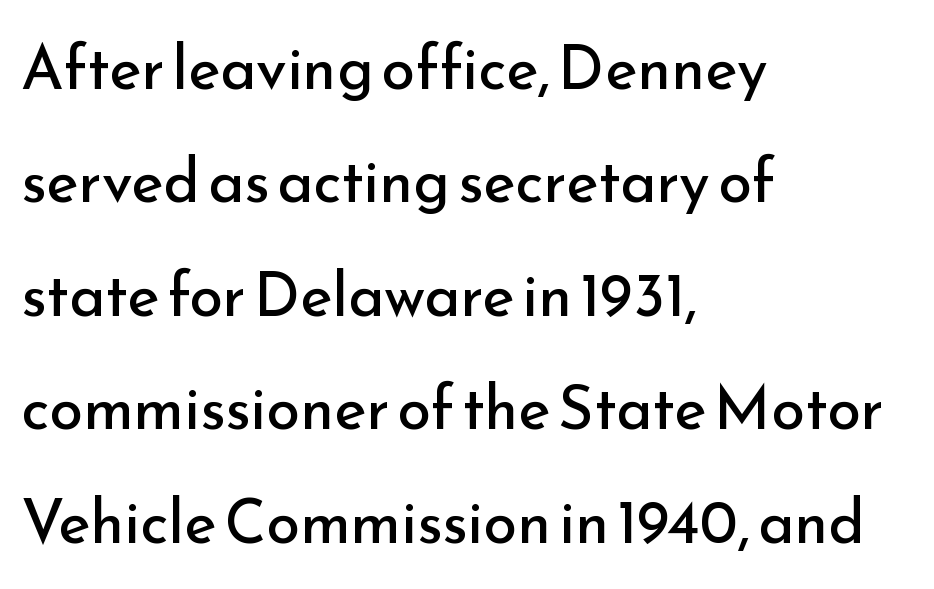
The image shows 61 px regular-weight sans-serif type, upright; set left-aligned, line spacing 1.86x, normal letter spacing, not underlined; low stroke contrast and a small x-height.
